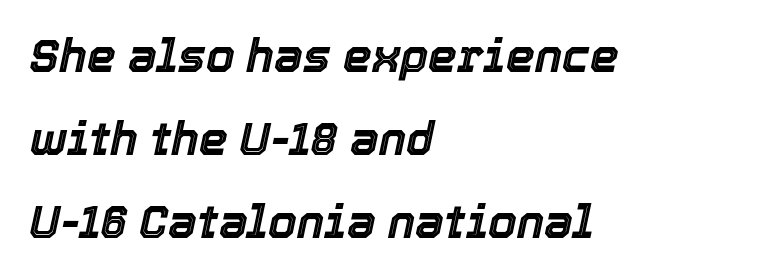
Q: Is the text italic (slanted)? A: Yes, it leans right by about 12 degrees.
Q: Is the text underlined? A: No.
Q: How is the paragraph aligned? A: Left-aligned.
Q: Is the spacing between letters normal or unusually wide? A: Normal.
Q: Width (condensed, normal, or wide)? A: Normal.
Q: x-height? A: Medium.
Q: Monospaced? A: No.
